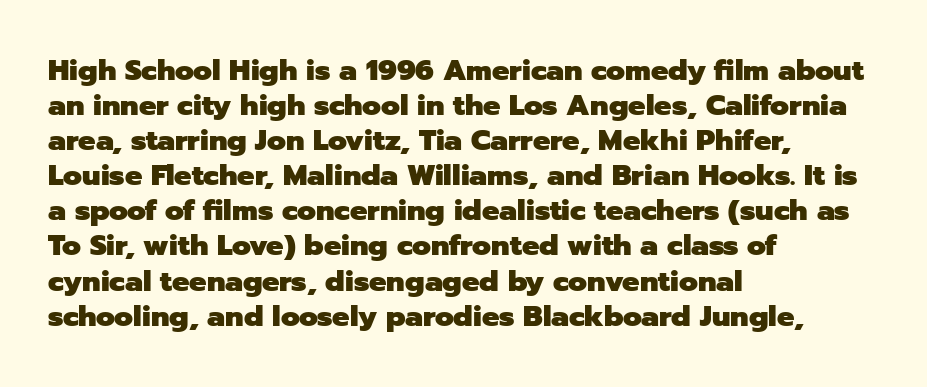
If you drew a line through each stem, it would be perfectly vertical. I'd call this a sans setting — the letters go barefoot. Caption: standard tracking, unaltered. Think of a printed novel: that variable character pitch is what you see here. The area under the type is left untouched.
